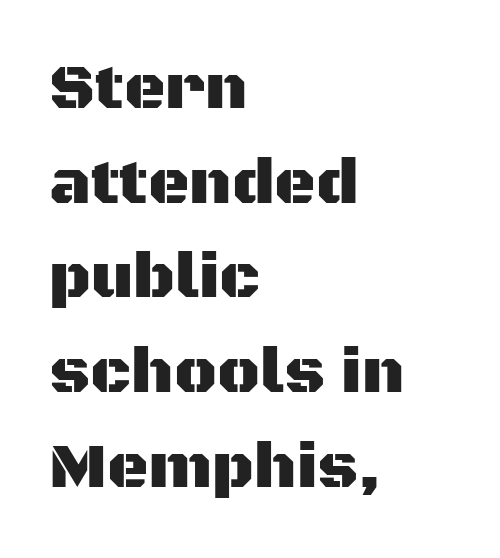
The image shows 64 px sans-serif type, upright; set left-aligned, normal line spacing (1.48x), normal letter spacing, not underlined; medium stroke contrast and a large x-height.
